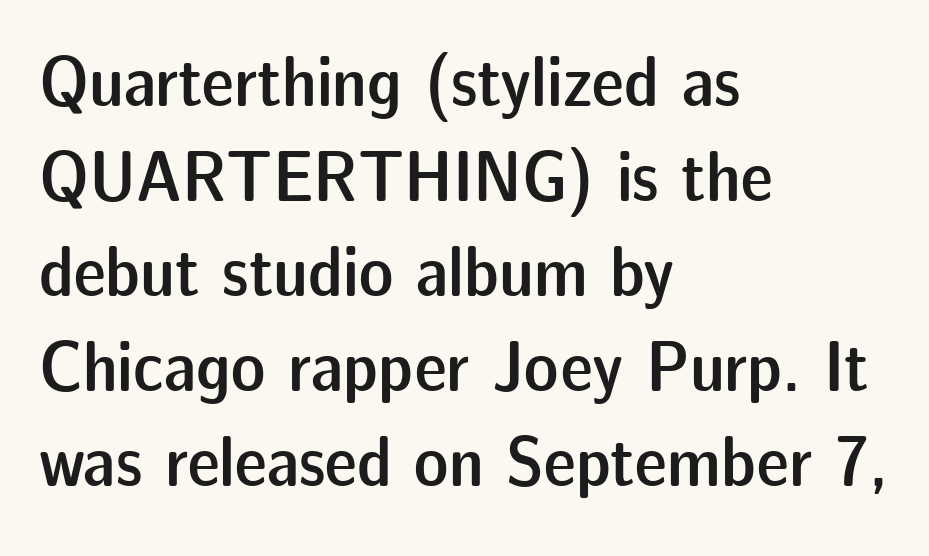
{"serif": "no", "italic": "no", "bold": "semi", "weight": "semibold", "width": "normal", "stroke_contrast": "low", "x_height": "medium", "monospaced": "no", "underline": "no", "align": "left", "line_spacing": "normal", "line_spacing_ratio": 1.32, "letter_spacing": "normal", "letter_spacing_em": 0.0, "glyph_px": 72}
